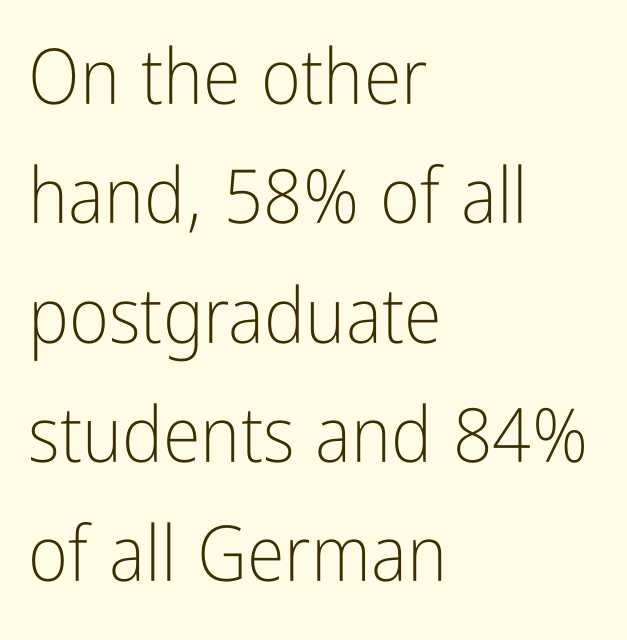
The image shows 77 px light, condensed sans-serif type, upright; set left-aligned, normal line spacing (1.55x), normal letter spacing, not underlined; low stroke contrast and a medium x-height.
